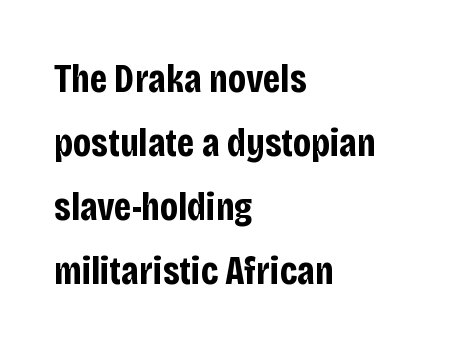
In terms of letterspacing, this is plain default setting. Does the type have serifs? No, each stem ends abruptly. Does the lettering tilt? It doesn't — this is upright. The letters advance in unequal steps, a hallmark of proportional type. Students, observe: this is what conventionally led text looks like.
